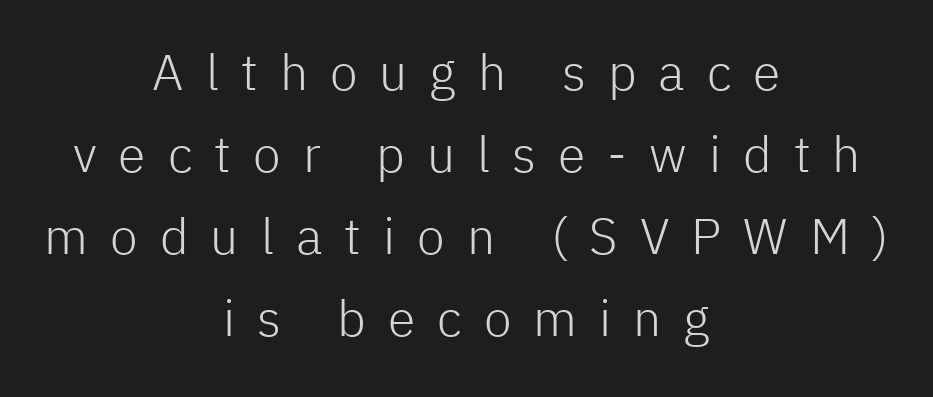
{"serif": "no", "italic": "no", "bold": "no", "weight": "light", "width": "normal", "stroke_contrast": "low", "x_height": "medium", "monospaced": "no", "underline": "no", "align": "center", "line_spacing": "normal", "line_spacing_ratio": 1.64, "letter_spacing": "wide", "letter_spacing_em": 0.44, "glyph_px": 50}
